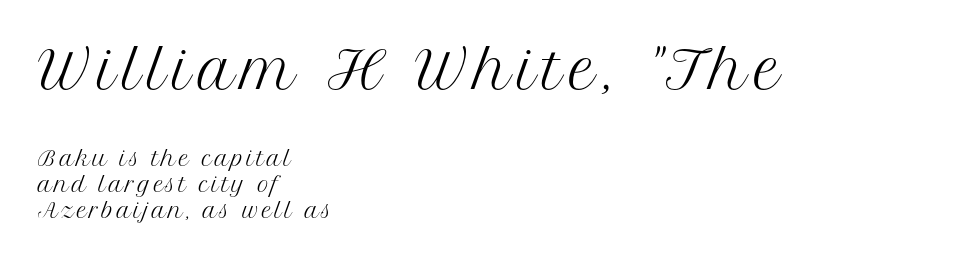
The image shows 51 px regular-weight serif type; set left-aligned, normal line spacing (1.31x), not underlined; the first (top) block is 2.55x larger; medium stroke contrast and a medium x-height.
